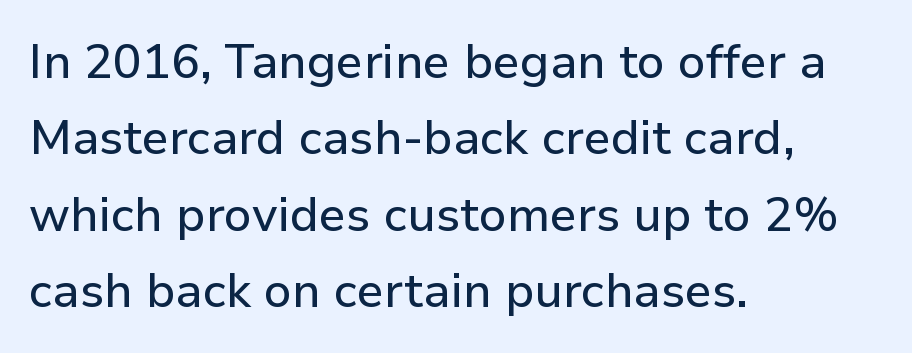
Each letter keeps its own natural width here, so spacing adapts to shape. Visually the block forms a straight wall on the left and a jagged coastline on the right. Examine the stroke ends and you'll find no serifs. Notice how the stems are strictly vertical — no italics here.
